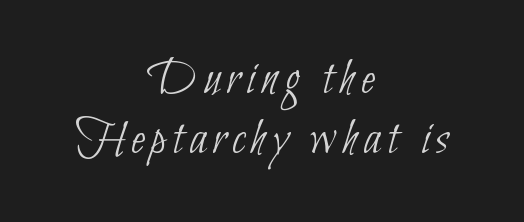
The image shows 51 px thin, condensed sans-serif type; set centered, line spacing 1.18x, not underlined; low stroke contrast and a small x-height.
